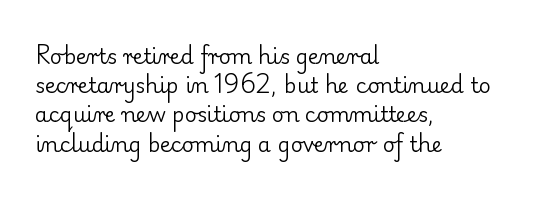
{"italic": "no", "bold": "no", "underline": "no", "align": "left", "line_spacing": "normal", "line_spacing_ratio": 1.39, "letter_spacing": "normal", "letter_spacing_em": 0.0, "glyph_px": 21}
